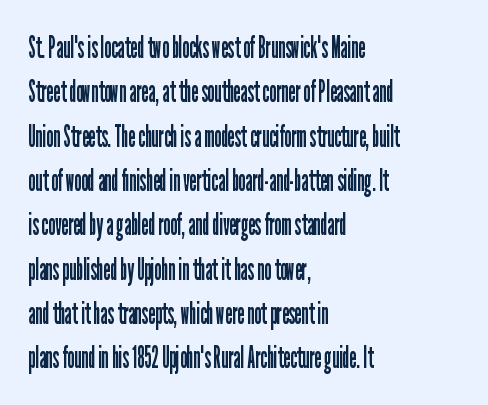
Each letter's strokes conclude bluntly, with no projecting serifs. The passage shown is not underscored anywhere. The passage shown has conventional tracking throughout. The letterforms sit at book weight or below. This is the regular roman posture of the typeface. Layout note: lines flush left.
